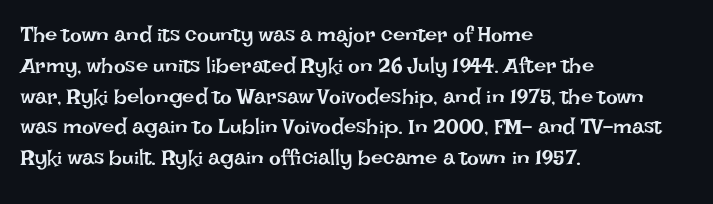
The image shows 22 px text type, upright; set left-aligned, normal line spacing (1.4x), normal letter spacing, not underlined.
